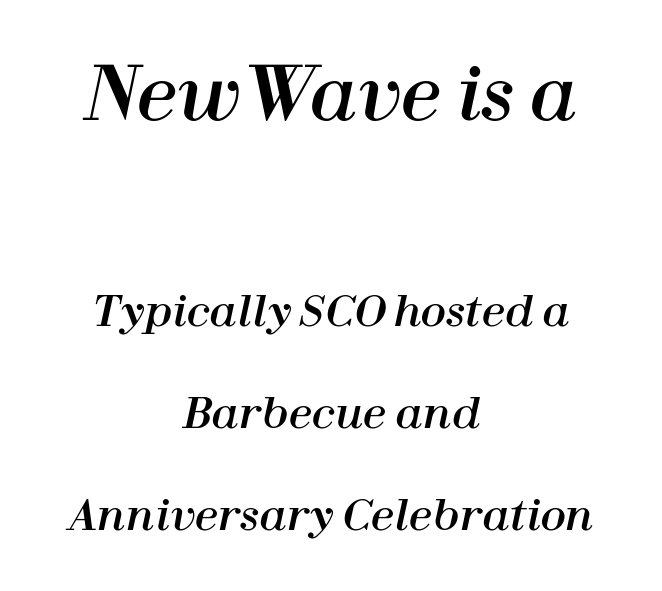
Q: Is the text italic (slanted)? A: Yes, it leans right by about 12 degrees.
Q: Is the text underlined? A: No.
Q: How is the paragraph aligned? A: Centered.
Q: Is the spacing between letters normal or unusually wide? A: Normal.
Q: Is the spacing between lines tight, normal or loose? A: Loose.
Q: Which block of text is set in a larger size, the first (top) or the second (bottom)? A: The first (top) one.
Q: Width (condensed, normal, or wide)? A: Normal.
Q: Stroke contrast? A: High.
Q: x-height? A: Medium.
Q: Monospaced? A: No.
